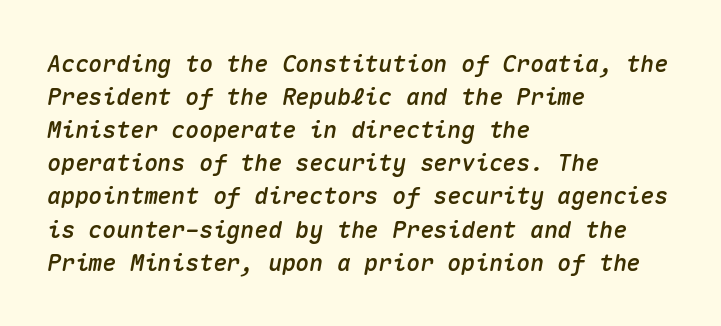
Reading down the block, your eye returns to a fixed left position each line. Each new line begins a customary step beneath the previous one. The font's italic variant was chosen for this text. The letters sit at their default tracking, neither squeezed nor spread. Check under the words: just untouched page.
